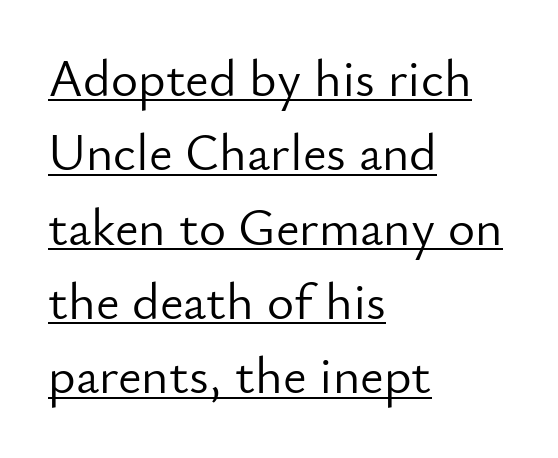
{"serif": "no", "italic": "no", "bold": "no", "weight": "light", "width": "normal", "stroke_contrast": "low", "x_height": "small", "monospaced": "no", "underline": "yes", "align": "left", "line_spacing": "normal", "line_spacing_ratio": 1.43, "letter_spacing": "normal", "letter_spacing_em": 0.0, "glyph_px": 52}
